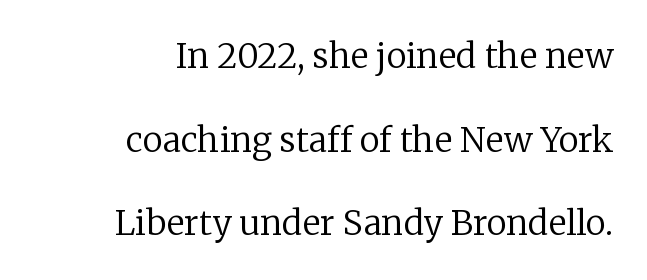
{"serif": "yes", "italic": "no", "bold": "no", "weight": "regular", "width": "normal", "stroke_contrast": "low", "x_height": "medium", "monospaced": "no", "underline": "no", "align": "right", "line_spacing": "loose", "line_spacing_ratio": 2.46, "letter_spacing": "normal", "letter_spacing_em": 0.0, "glyph_px": 34}
